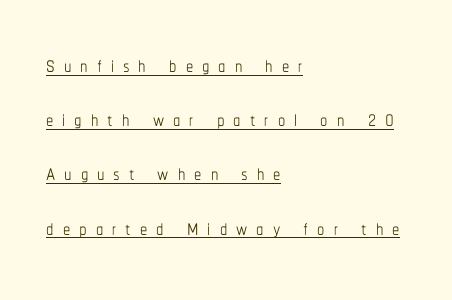
Q: Is the text bold? A: No.
Q: Is the text italic (slanted)? A: No, it is upright.
Q: Is the text underlined? A: Yes.
Q: How is the paragraph aligned? A: Left-aligned.
Q: Is the spacing between letters normal or unusually wide? A: Unusually wide.
Q: Width (condensed, normal, or wide)? A: Condensed.
Q: Stroke contrast? A: Low.
Q: x-height? A: Medium.
Q: Monospaced? A: No.
